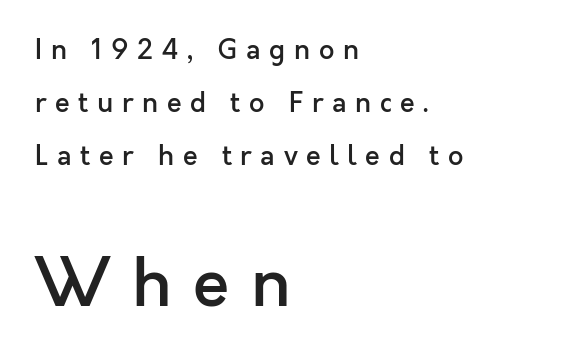
Q: Is the text bold? A: Semi-bold.
Q: Is the text italic (slanted)? A: No, it is upright.
Q: Is the typeface a serif or a sans-serif typeface? A: Sans-serif.
Q: Is the text underlined? A: No.
Q: How is the paragraph aligned? A: Left-aligned.
Q: Is the spacing between letters normal or unusually wide? A: Unusually wide.
Q: Is the spacing between lines tight, normal or loose? A: Loose.
Q: Which block of text is set in a larger size, the first (top) or the second (bottom)? A: The second (bottom) one.
Q: Width (condensed, normal, or wide)? A: Normal.
Q: x-height? A: Medium.
Q: Monospaced? A: No.
